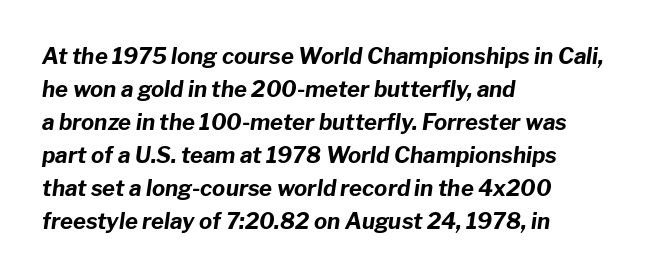
{"italic": "yes", "lean": "right", "slant_degrees": 8, "bold": "yes", "underline": "no", "align": "left", "line_spacing": "normal", "line_spacing_ratio": 1.5, "letter_spacing": "normal", "letter_spacing_em": 0.0, "glyph_px": 22}
